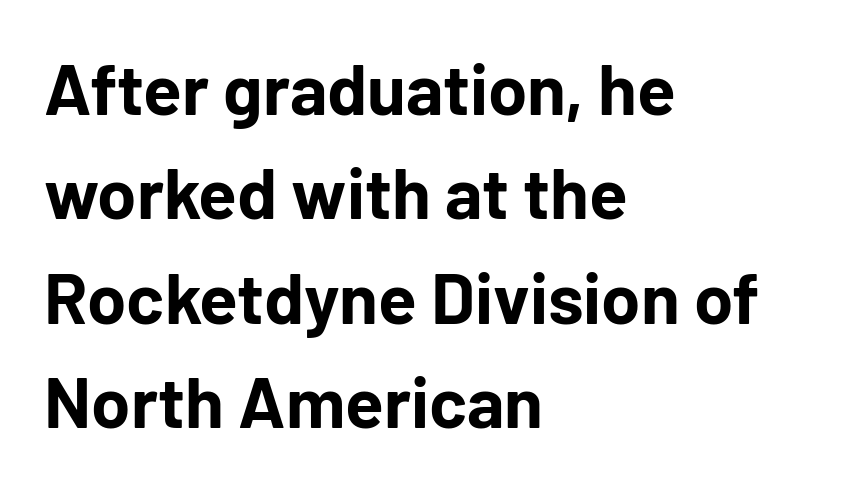
Q: Is the text bold? A: Yes.
Q: Is the text italic (slanted)? A: No, it is upright.
Q: Is the typeface a serif or a sans-serif typeface? A: Sans-serif.
Q: Is the text underlined? A: No.
Q: How is the paragraph aligned? A: Left-aligned.
Q: Is the spacing between letters normal or unusually wide? A: Normal.
Q: Is the spacing between lines tight, normal or loose? A: Normal.
Q: Width (condensed, normal, or wide)? A: Normal.
Q: Stroke contrast? A: Low.
Q: x-height? A: Medium.
Q: Monospaced? A: No.
